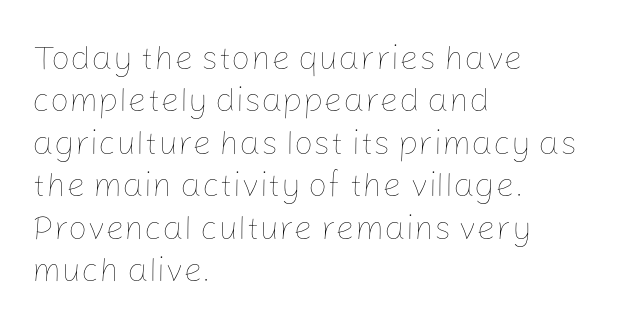
The image shows 34 px thin type, upright; set left-aligned, normal line spacing (1.25x), normal letter spacing, not underlined; low stroke contrast and a medium x-height.
